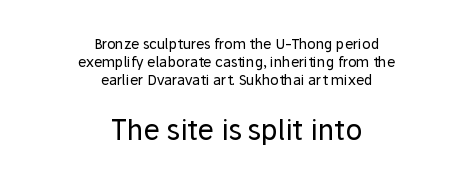
The image shows 28 px regular-weight sans-serif type, upright; set centered, normal line spacing (1.3x), normal letter spacing, not underlined; the second (bottom) block is 2.0x larger; low stroke contrast and a medium x-height.
